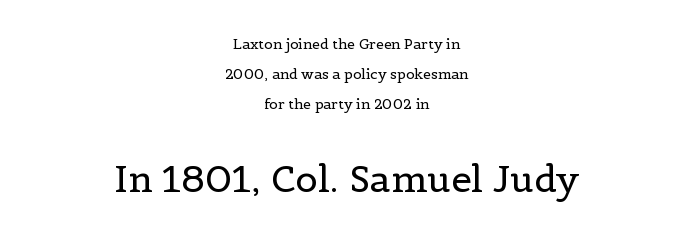
The image shows 37 px regular-weight serif type, upright; set centered, loose line spacing (2.16x), normal letter spacing, not underlined; the second (bottom) block is 2.64x larger; a medium x-height.
